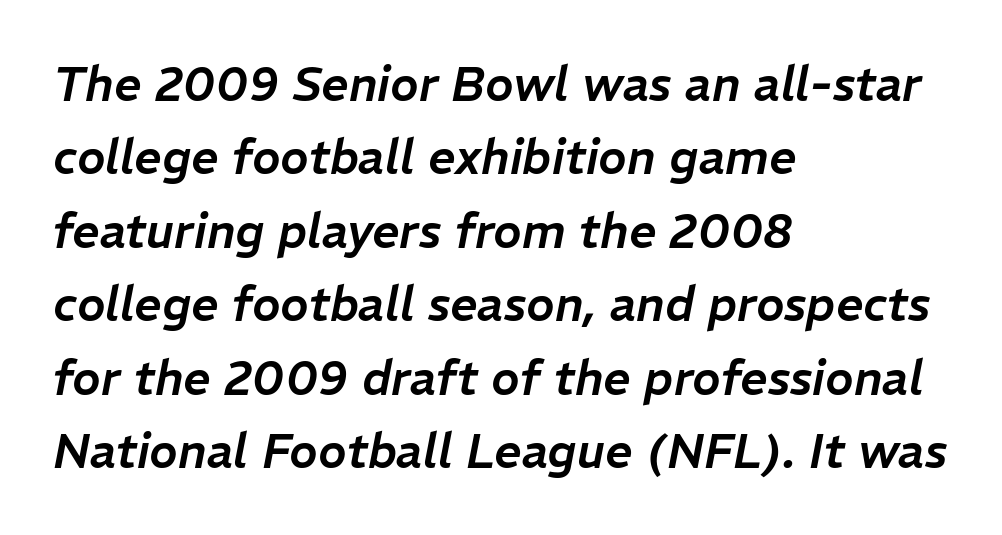
The image shows 48 px text type, italic (leaning right); set left-aligned, normal line spacing (1.53x), normal letter spacing, not underlined; low stroke contrast and a medium x-height.
